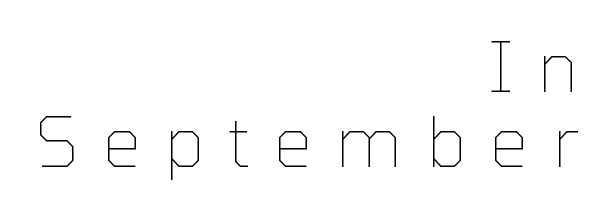
The image shows 69 px thin type, upright; set right-aligned, tight line spacing (1.08x), unusually wide letter spacing (+0.34 em), not underlined; low stroke contrast and a medium x-height.
